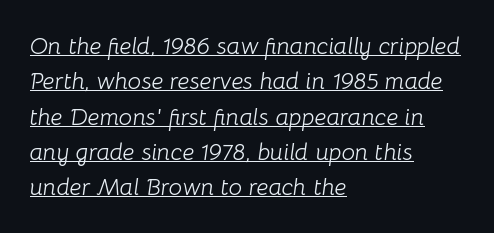
Q: Is the text bold? A: No.
Q: Is the text italic (slanted)? A: Yes, it leans right by about 8 degrees.
Q: Is the text underlined? A: Yes.
Q: How is the paragraph aligned? A: Left-aligned.
Q: Is the spacing between letters normal or unusually wide? A: Normal.
Q: Is the spacing between lines tight, normal or loose? A: Normal.
